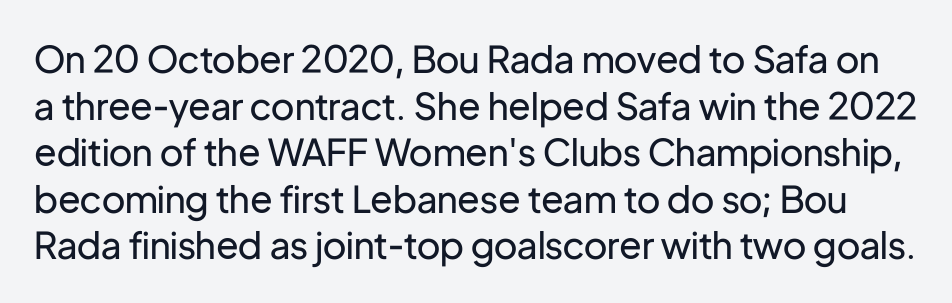
{"serif": "no", "italic": "no", "bold": "no", "weight": "regular", "width": "normal", "stroke_contrast": "low", "x_height": "medium", "monospaced": "no", "underline": "no", "line_spacing": "normal", "line_spacing_ratio": 1.26, "letter_spacing": "normal", "letter_spacing_em": 0.0, "glyph_px": 37}
